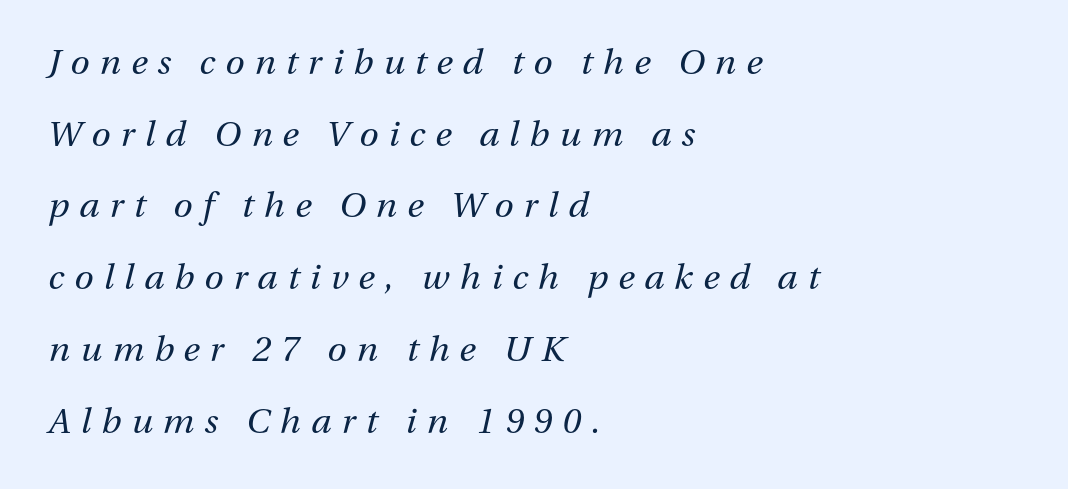
Q: Is the text bold? A: No.
Q: Is the text italic (slanted)? A: Yes, it leans right by about 13 degrees.
Q: Is the text underlined? A: No.
Q: How is the paragraph aligned? A: Left-aligned.
Q: Is the spacing between letters normal or unusually wide? A: Unusually wide.
Q: Is the spacing between lines tight, normal or loose? A: Loose.
Q: Width (condensed, normal, or wide)? A: Normal.
Q: Stroke contrast? A: Medium.
Q: x-height? A: Medium.
Q: Monospaced? A: No.
